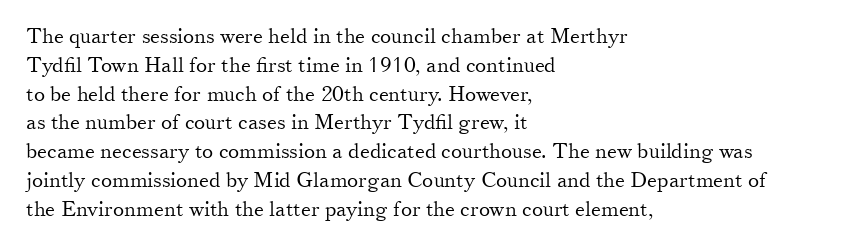
Each new line begins a customary step beneath the previous one. Stems here are at most as thick as an everyday book face. Words appear dense and cohesive because spacing is normal. Descenders hang freely into open space. The axis of the letterforms is exactly vertical.
